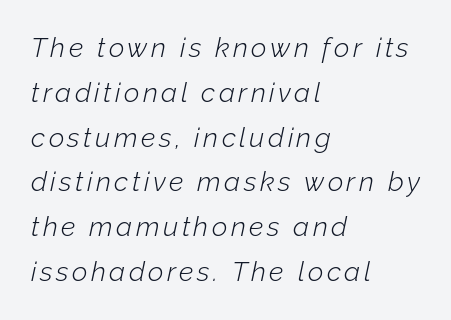
Q: Is the text bold? A: No.
Q: Is the text italic (slanted)? A: Yes, it leans right by about 12 degrees.
Q: Is the text underlined? A: No.
Q: How is the paragraph aligned? A: Left-aligned.
Q: Is the spacing between lines tight, normal or loose? A: Normal.
